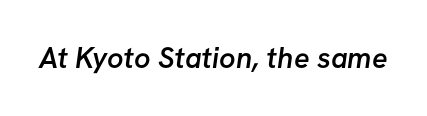
Q: Is the text bold? A: Semi-bold.
Q: Is the typeface a serif or a sans-serif typeface? A: Sans-serif.
Q: Is the text underlined? A: No.
Q: Is the spacing between letters normal or unusually wide? A: Normal.
Q: Width (condensed, normal, or wide)? A: Normal.
Q: Stroke contrast? A: Low.
Q: x-height? A: Medium.
Q: Monospaced? A: No.
